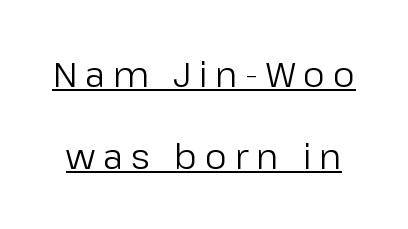
The image shows 35 px regular-weight sans-serif type, upright; set loose line spacing (2.33x), unusually wide letter spacing (+0.22 em), underlined; low stroke contrast and a medium x-height.
